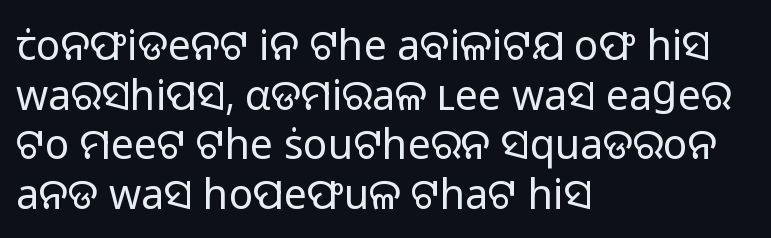
{"serif": "no", "italic": "no", "bold": "no", "weight": "regular", "width": "normal", "stroke_contrast": "low", "x_height": "medium", "monospaced": "no", "underline": "no", "align": "left", "line_spacing_ratio": 1.21, "letter_spacing": "normal", "letter_spacing_em": 0.0, "glyph_px": 41}
